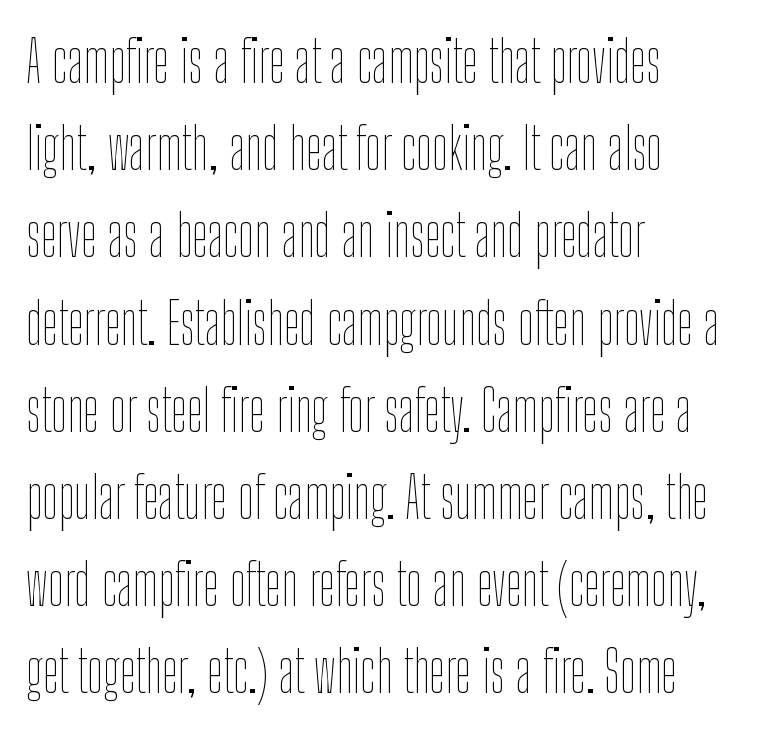
Does the copy run flush right? No — it runs flush left. This sample has the flowing, uneven cadence of proportional lettering. How would I describe the line gaps? Plain and ordinary. Posture: vertical.
